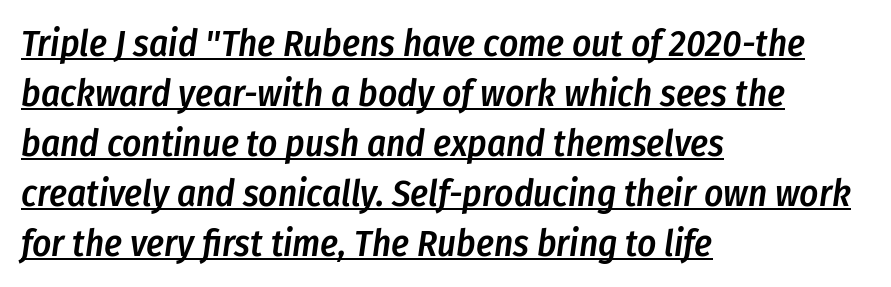
Left-aligned paragraph, ragged on the right. Compared with typical paragraphs, the rows here are spaced about the same. How heavy is the stroke? Medium-heavy — a semibold, shy of bold. The gaps between neighbouring characters are ordinary and unremarkable. Do the characters align in a grid? No, the font is proportional. The typography opts for an oblique posture over an upright one.
